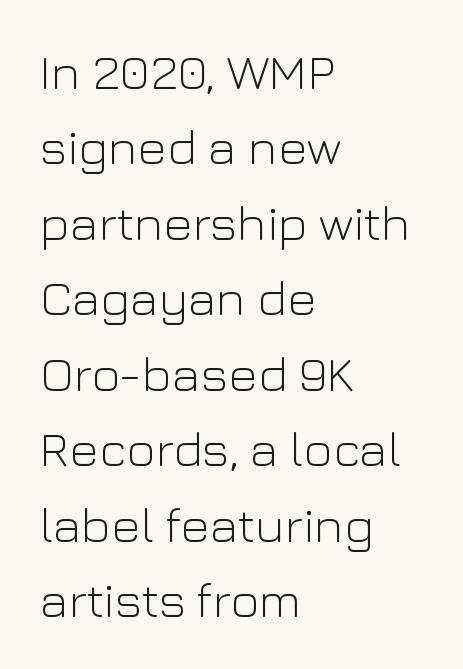
The words here are not underlined. Horizontally, the lines are justified to the leading edge only. Summary of vertical rhythm: regular, with standard interline spacing. These glyphs show unthickened strokes, regular width or finer.
